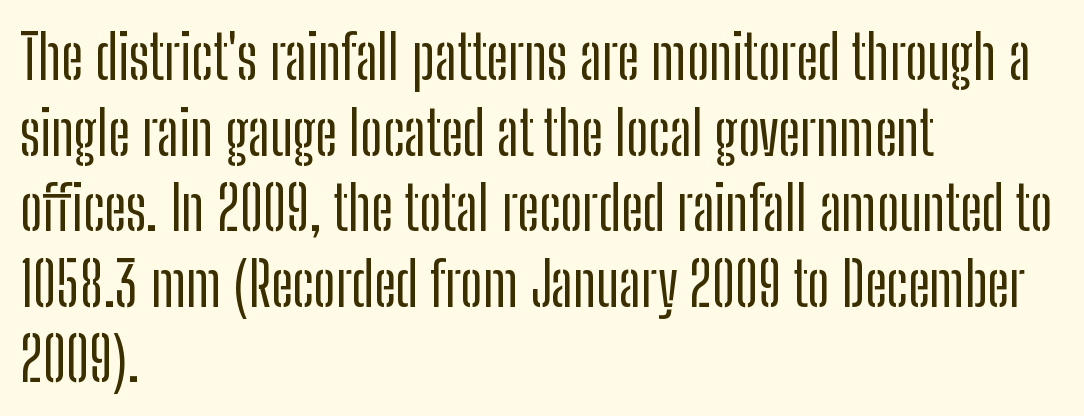
Q: Is the text italic (slanted)? A: No, it is upright.
Q: Is the typeface a serif or a sans-serif typeface? A: Sans-serif.
Q: Is the text underlined? A: No.
Q: How is the paragraph aligned? A: Left-aligned.
Q: Is the spacing between letters normal or unusually wide? A: Normal.
Q: Is the spacing between lines tight, normal or loose? A: Normal.
Q: Width (condensed, normal, or wide)? A: Condensed.
Q: Stroke contrast? A: Low.
Q: x-height? A: Medium.
Q: Monospaced? A: No.
